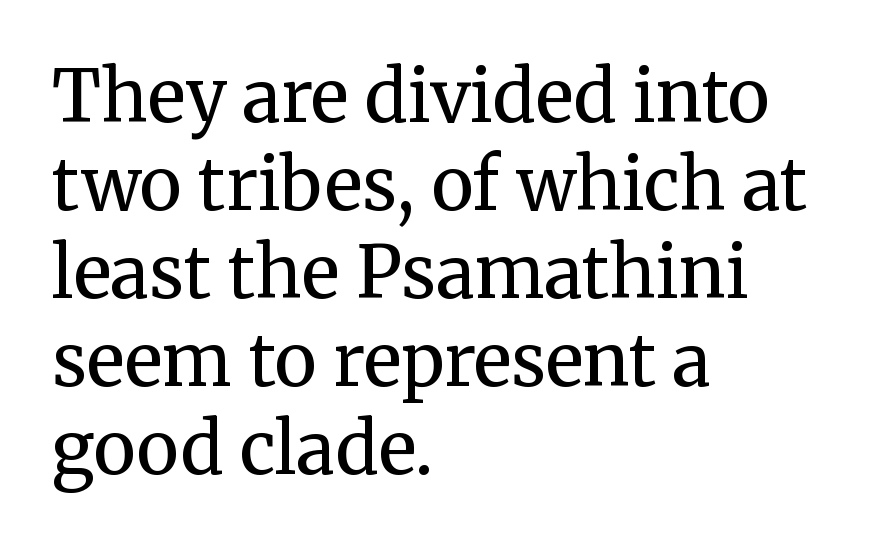
Q: Is the text bold? A: No.
Q: Is the text italic (slanted)? A: No, it is upright.
Q: Is the typeface a serif or a sans-serif typeface? A: Serif.
Q: Is the text underlined? A: No.
Q: How is the paragraph aligned? A: Left-aligned.
Q: Is the spacing between letters normal or unusually wide? A: Normal.
Q: Width (condensed, normal, or wide)? A: Normal.
Q: Stroke contrast? A: Medium.
Q: x-height? A: Medium.
Q: Monospaced? A: No.
